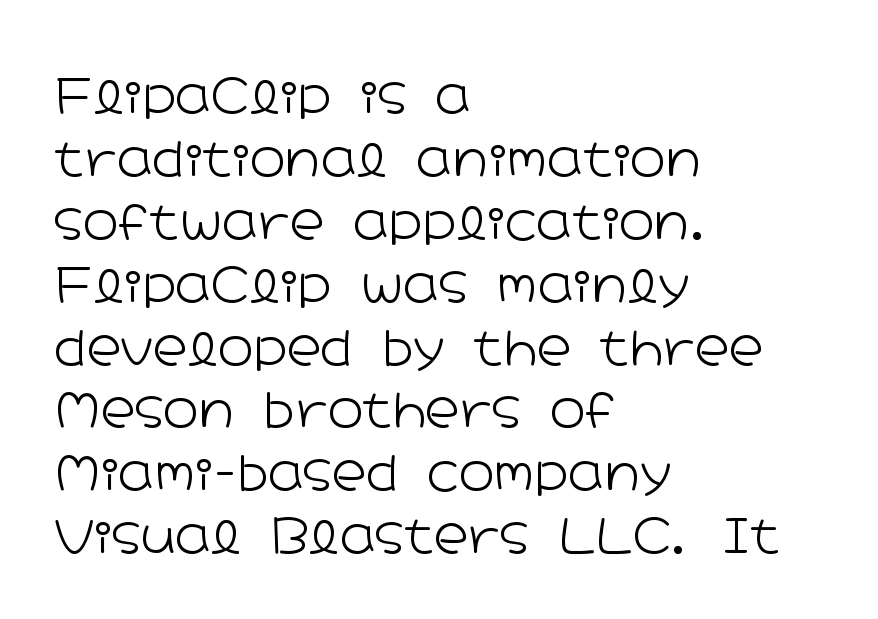
{"serif": "no", "italic": "no", "bold": "no", "weight": "light", "width": "wide", "stroke_contrast": "low", "x_height": "medium", "monospaced": "no", "underline": "no", "align": "left", "line_spacing": "normal", "line_spacing_ratio": 1.31, "letter_spacing": "normal", "letter_spacing_em": 0.0, "glyph_px": 48}
